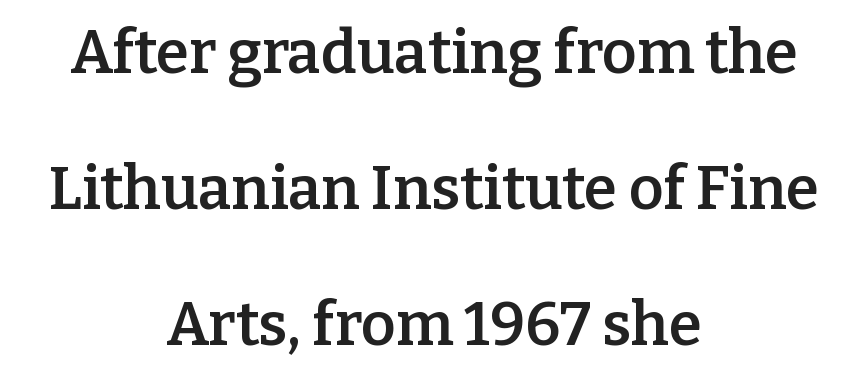
Quick note: not italic, upright. Think of a printed novel: that variable character pitch is what you see here. A somewhat darkened texture: the type is semibold rather than bold. Loosely led — the rows are spread out. Each letter's strokes conclude with small projecting serifs.
